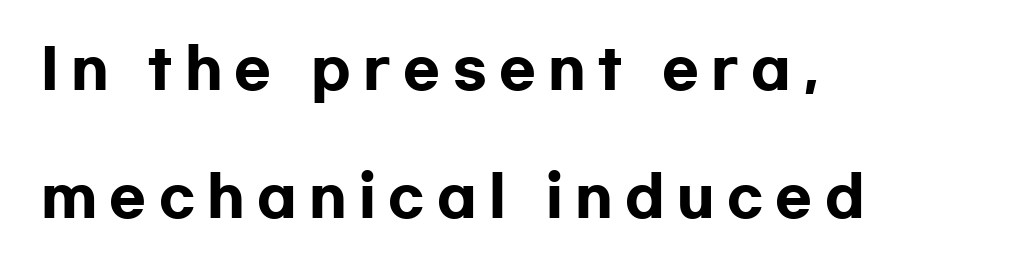
The passage shown is not underscored anywhere. Leading: increased. The letters stand upright; this is a roman face. Casual observation: everything's shoved over to the left.
